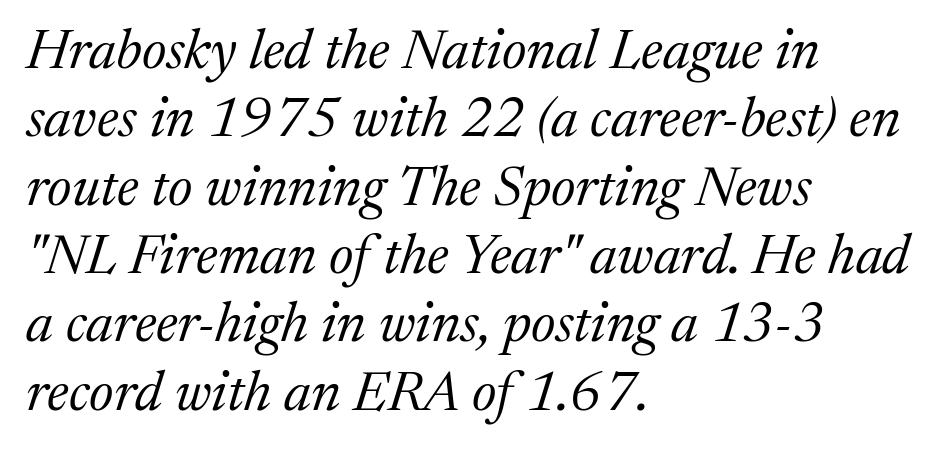
The image shows 56 px regular-weight serif type, italic (leaning right); set left-aligned, line spacing 1.22x, normal letter spacing, not underlined; medium stroke contrast and a medium x-height.
